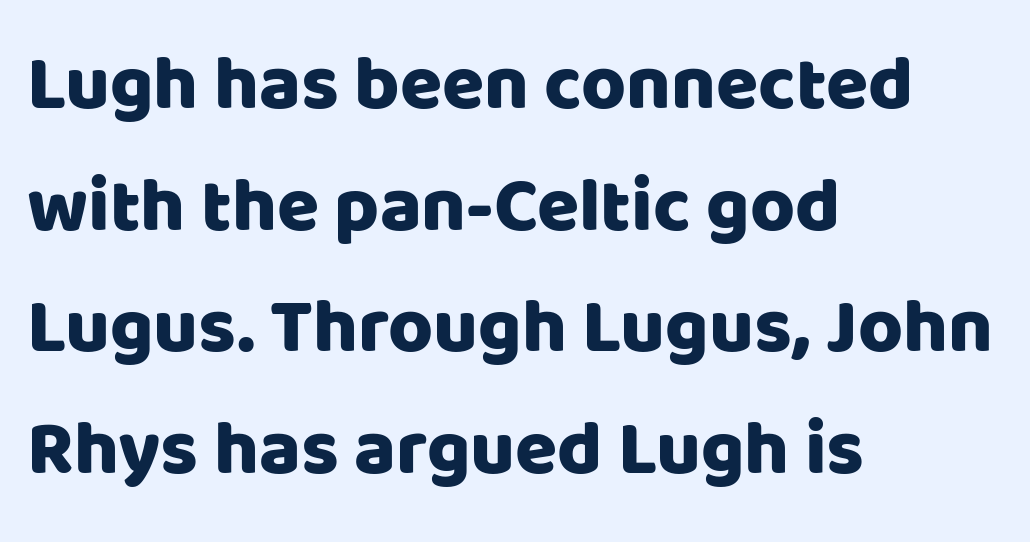
Check under the words: just untouched page. You could not count columns in this text — the font is proportionally spaced. Type style note: lacks serifs. The typography opts for an upright posture over an oblique one.
